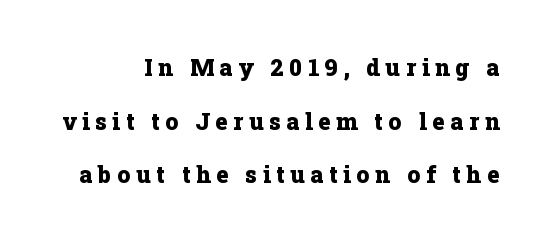
Inter-character spacing is expanded well beyond the font's built-in metrics. When letters stand straight like this, we call the style roman or upright. Set as a true bold cut, around the 700 mark. Glance below the letters and you will spot only blank space. What's the leading like? Stretched, with rows far apart.
